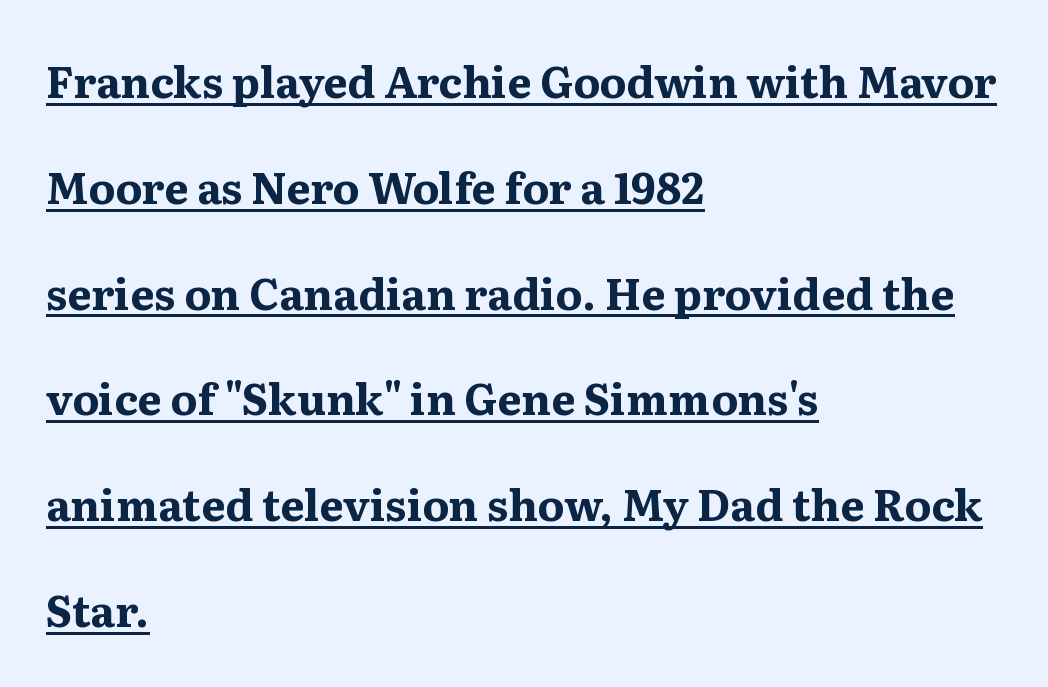
{"serif": "yes", "italic": "no", "bold": "yes", "weight": "bold", "width": "normal", "stroke_contrast": "medium", "x_height": "medium", "monospaced": "no", "underline": "yes", "align": "left", "line_spacing": "loose", "line_spacing_ratio": 2.46, "letter_spacing": "normal", "letter_spacing_em": 0.0, "glyph_px": 43}
